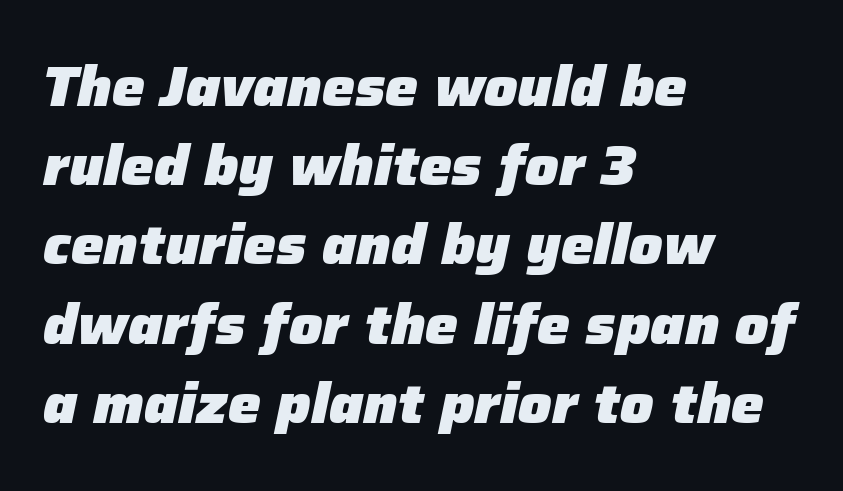
The image shows 55 px heavy type, italic (leaning right); set left-aligned, normal line spacing (1.44x), normal letter spacing, not underlined; low stroke contrast and a medium x-height.
